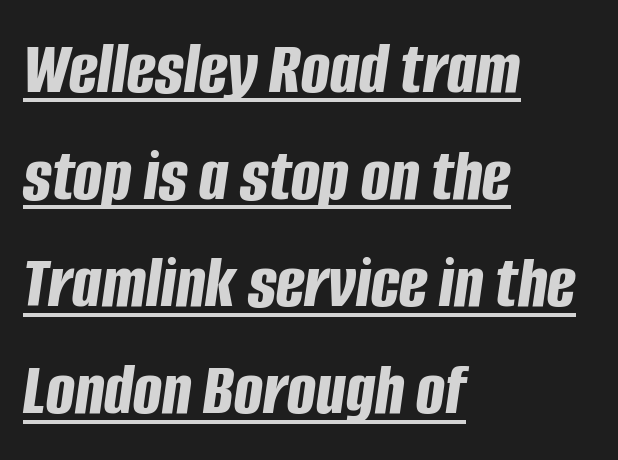
{"italic": "yes", "lean": "right", "slant_degrees": 8, "bold": "yes", "weight": "bold", "width": "condensed", "stroke_contrast": "low", "x_height": "large", "monospaced": "no", "underline": "yes", "align": "left", "line_spacing": "normal", "line_spacing_ratio": 1.41, "letter_spacing": "normal", "letter_spacing_em": 0.0, "glyph_px": 76}
